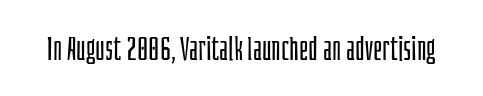
This rendering features lettering with no underline. If you drew a line through each stem, it would be perfectly vertical. Spacing verdict: proportional, widths tailored to each character. The horizontal fit of the characters is conventional and even. Unlike a traditional serif, this face leaves its strokes unadorned. Ink coverage per letter is moderate at most.
